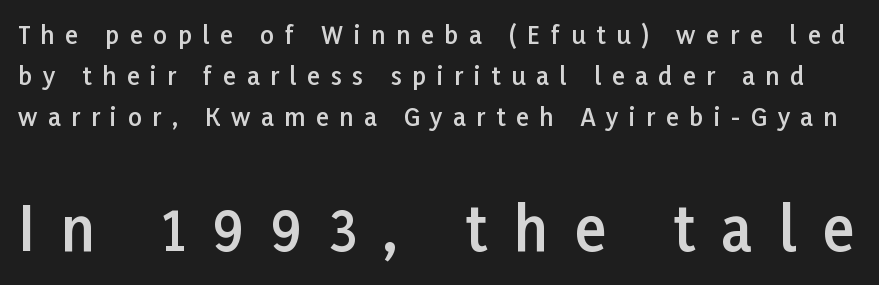
Q: Is the text bold? A: Semi-bold.
Q: Is the text italic (slanted)? A: No, it is upright.
Q: Is the typeface a serif or a sans-serif typeface? A: Sans-serif.
Q: Is the text underlined? A: No.
Q: Is the spacing between letters normal or unusually wide? A: Unusually wide.
Q: Is the spacing between lines tight, normal or loose? A: Normal.
Q: Which block of text is set in a larger size, the first (top) or the second (bottom)? A: The second (bottom) one.
Q: Width (condensed, normal, or wide)? A: Normal.
Q: Stroke contrast? A: Low.
Q: x-height? A: Medium.
Q: Monospaced? A: No.
